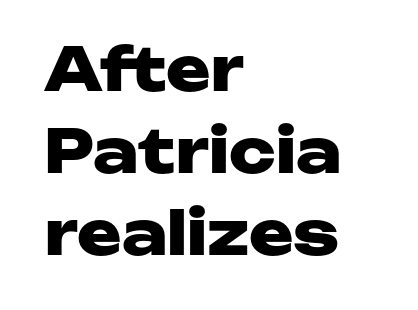
{"serif": "no", "italic": "no", "bold": "yes", "weight": "heavy", "width": "wide", "stroke_contrast": "low", "x_height": "medium", "monospaced": "no", "underline": "no", "align": "left", "line_spacing": "normal", "line_spacing_ratio": 1.37, "letter_spacing": "normal", "letter_spacing_em": 0.0, "glyph_px": 60}
